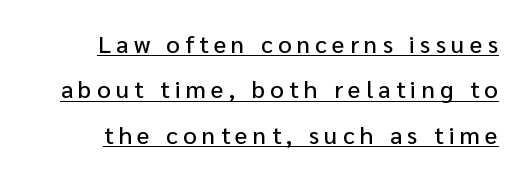
Ordinary non-slanted type is in use. The rendering inserts visible extra space after every character. The rendering uses the underline text-decoration.
